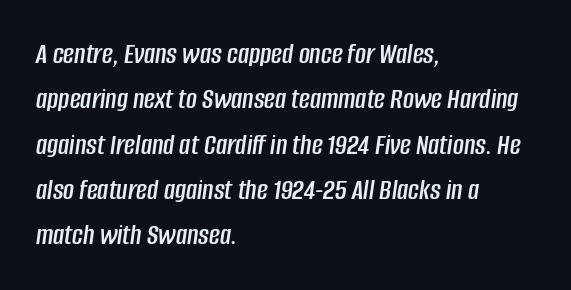
{"italic": "yes", "lean": "right", "slant_degrees": 8, "width": "condensed", "stroke_contrast": "low", "x_height": "large", "monospaced": "no", "underline": "no", "align": "left", "line_spacing": "normal", "line_spacing_ratio": 1.51, "letter_spacing": "normal", "letter_spacing_em": 0.0, "glyph_px": 30}
